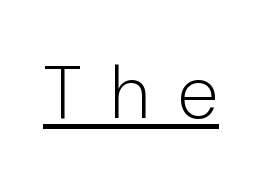
Is this a fixed-width face? No — the glyphs have proportional, varying widths. Looks like someone drew a line under every word here. This sample uses an upright cut, with every glyph sitting square on the baseline. The characters display no serif detailing; their extremities are plain. Vertical stems look standard width or narrower in stroke. These lines have a slow, spaced-out rhythm from letter to letter.
